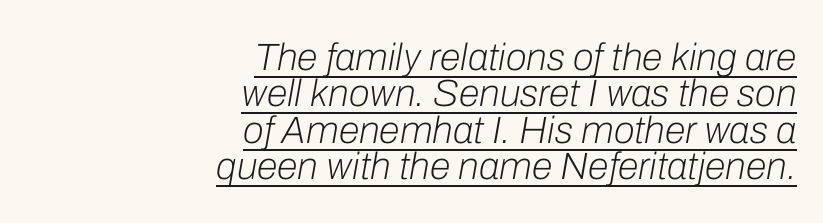
Q: Is the text bold? A: No.
Q: Is the text italic (slanted)? A: Yes, it leans right by about 10 degrees.
Q: Is the text underlined? A: Yes.
Q: How is the paragraph aligned? A: Right-aligned.
Q: Is the spacing between letters normal or unusually wide? A: Normal.
Q: Is the spacing between lines tight, normal or loose? A: Tight.
Q: Width (condensed, normal, or wide)? A: Normal.
Q: Stroke contrast? A: Low.
Q: x-height? A: Medium.
Q: Monospaced? A: No.
